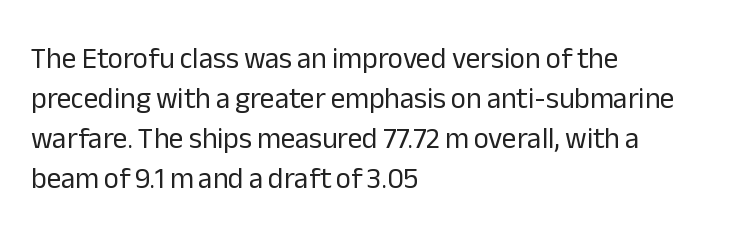
Q: Is the text bold? A: No.
Q: Is the text italic (slanted)? A: No, it is upright.
Q: Is the typeface a serif or a sans-serif typeface? A: Sans-serif.
Q: Is the text underlined? A: No.
Q: How is the paragraph aligned? A: Left-aligned.
Q: Is the spacing between letters normal or unusually wide? A: Normal.
Q: Is the spacing between lines tight, normal or loose? A: Normal.
Q: Width (condensed, normal, or wide)? A: Normal.
Q: Stroke contrast? A: Low.
Q: x-height? A: Medium.
Q: Monospaced? A: No.
